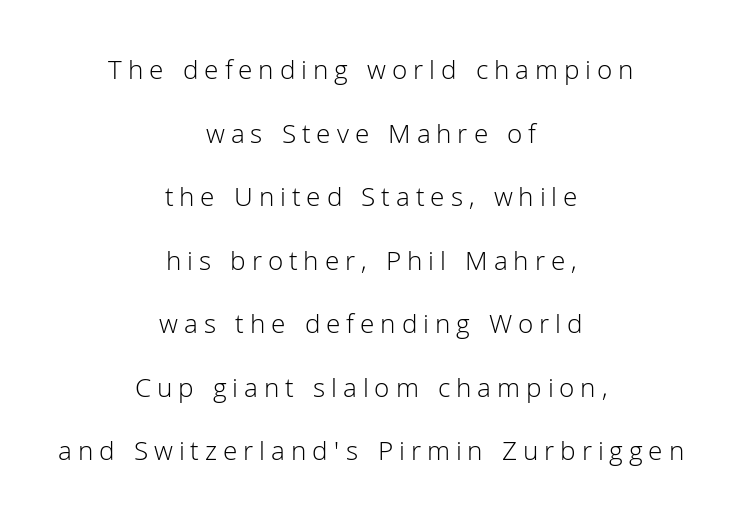
{"serif": "no", "italic": "no", "bold": "no", "weight": "light", "width": "normal", "stroke_contrast": "low", "x_height": "medium", "monospaced": "no", "underline": "no", "align": "center", "line_spacing": "loose", "line_spacing_ratio": 2.27, "letter_spacing": "wide", "letter_spacing_em": 0.21, "glyph_px": 28}
